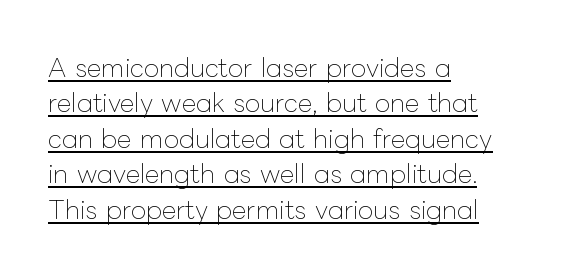
The image shows 25 px text type, upright; set left-aligned, normal line spacing (1.42x), normal letter spacing, underlined.
